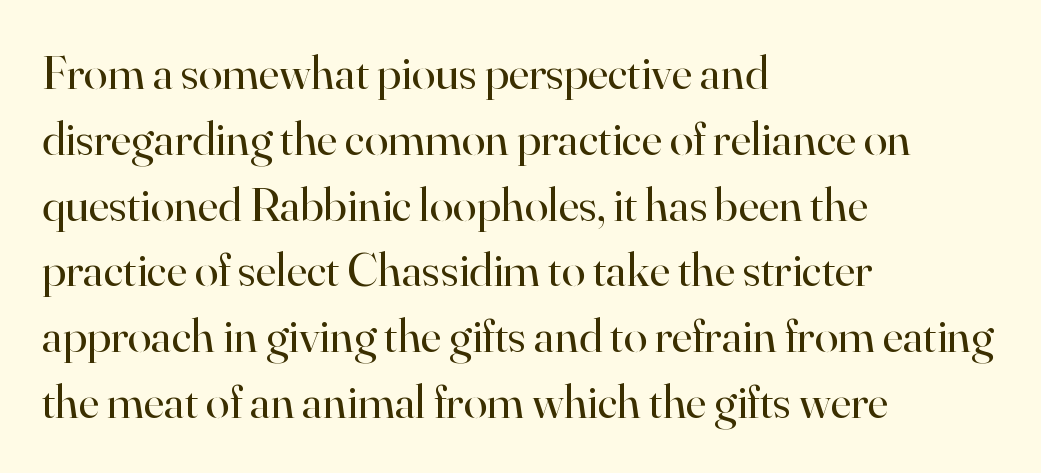
Stroke terminals: seriffed. Look at the tracking — it's just the regular setting, nothing added. Spacing verdict: proportional, widths tailored to each character. The compositor pushed each line to the left boundary.
